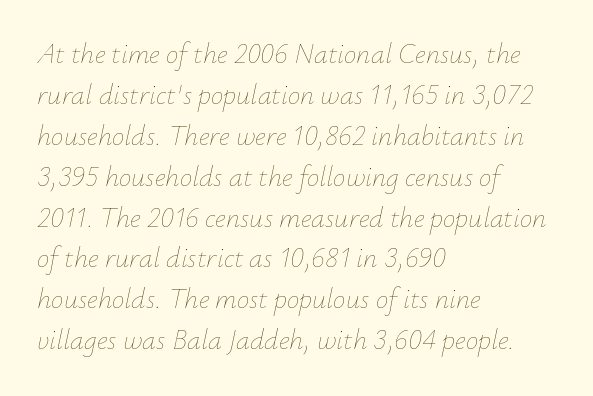
The image shows 28 px thin type, italic (leaning right); set left-aligned, normal line spacing (1.46x), normal letter spacing, not underlined; low stroke contrast and a small x-height.
